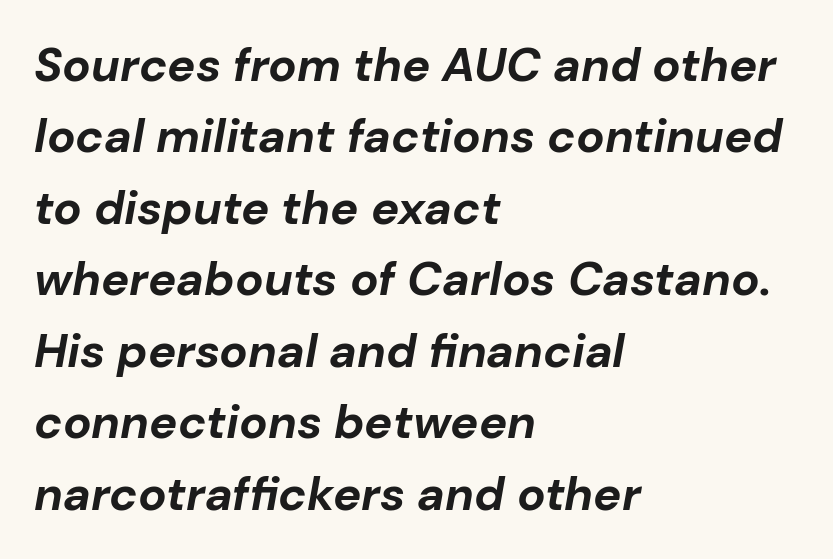
Q: Is the text bold? A: Yes.
Q: Is the text italic (slanted)? A: Yes, it leans right by about 10 degrees.
Q: Is the text underlined? A: No.
Q: How is the paragraph aligned? A: Left-aligned.
Q: Is the spacing between letters normal or unusually wide? A: Normal.
Q: Is the spacing between lines tight, normal or loose? A: Normal.
Q: Width (condensed, normal, or wide)? A: Normal.
Q: Stroke contrast? A: Low.
Q: x-height? A: Medium.
Q: Monospaced? A: No.
